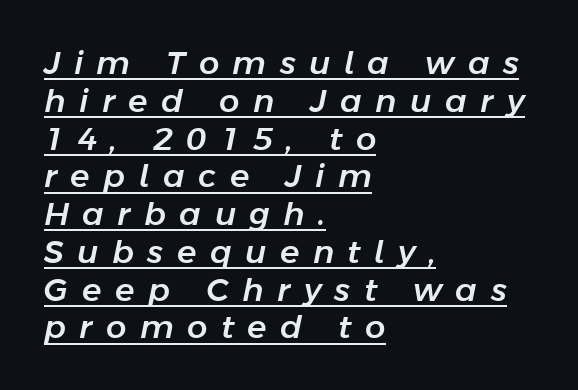
Observe the wide spacing: letters keep a clear distance from each other. Each letter keeps its own natural width here, so spacing adapts to shape. Does a line run under the words? Yes, clearly. The font's italic variant was chosen for this text.
